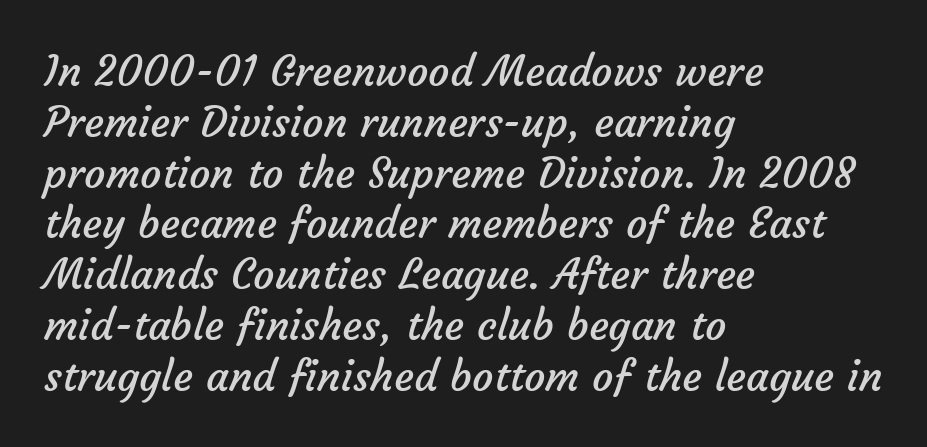
{"serif": "no", "bold": "no", "weight": "regular", "width": "normal", "stroke_contrast": "low", "x_height": "medium", "monospaced": "no", "underline": "no", "align": "left", "line_spacing_ratio": 1.21, "letter_spacing": "normal", "letter_spacing_em": 0.0, "glyph_px": 42}
